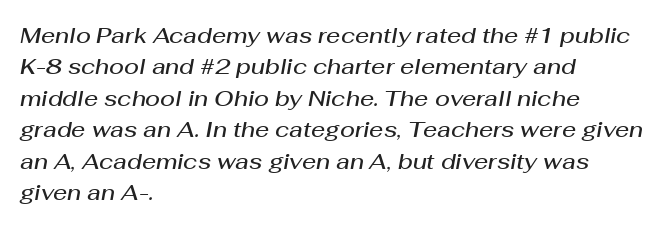
The rendering applies a slant to the glyphs. Glyph-to-glyph distance matches everyday printed text. Regular leading. The strokes are fattened partway — semibold, not bold. Horizontally, the lines are justified to the leading edge only.
